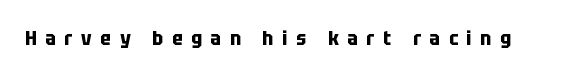
{"italic": "no", "bold": "yes", "underline": "no", "letter_spacing": "wide", "letter_spacing_em": 0.44, "glyph_px": 20}
